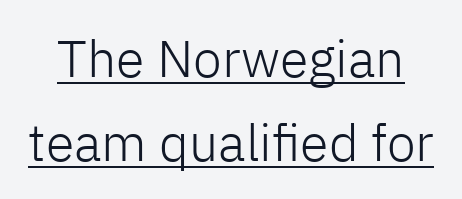
The image shows 52 px light sans-serif type, upright; set normal line spacing (1.61x), normal letter spacing, underlined; low stroke contrast and a medium x-height.
